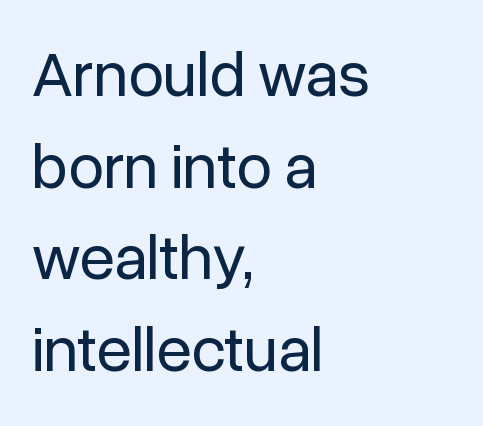
The image shows 64 px regular-weight sans-serif type, upright; set left-aligned, normal line spacing (1.43x), normal letter spacing, not underlined; low stroke contrast and a medium x-height.
